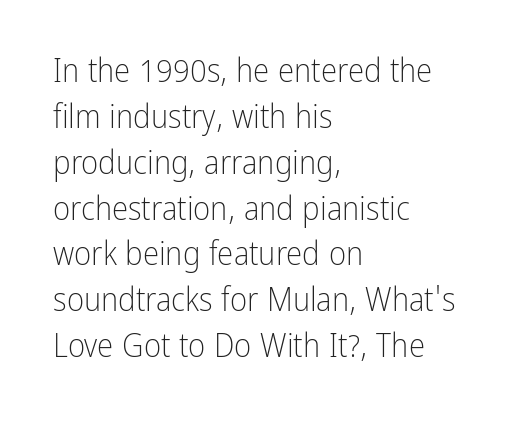
The image shows 33 px light, condensed sans-serif type, upright; set left-aligned, normal line spacing (1.39x), normal letter spacing, not underlined; low stroke contrast and a medium x-height.
